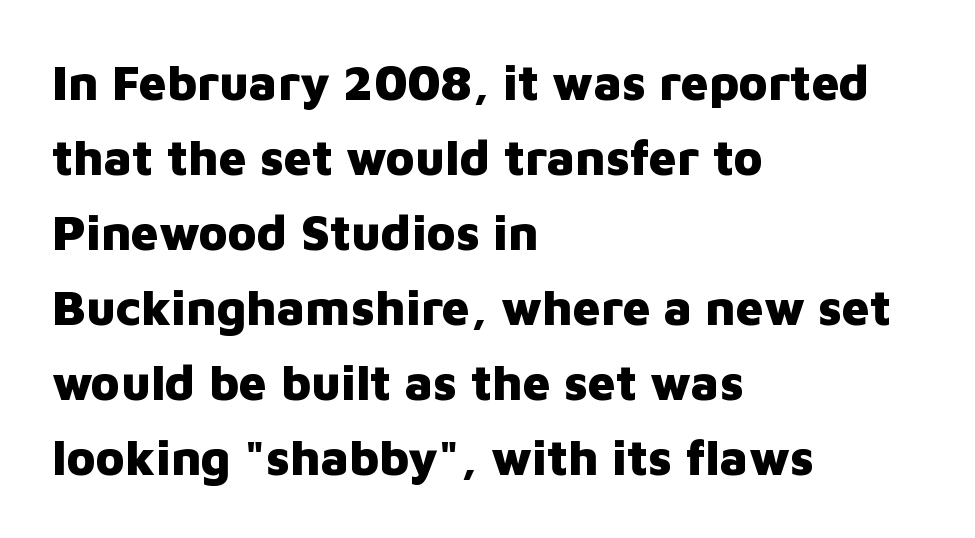
Q: Is the text bold? A: Yes.
Q: Is the text italic (slanted)? A: No, it is upright.
Q: Is the typeface a serif or a sans-serif typeface? A: Sans-serif.
Q: Is the text underlined? A: No.
Q: How is the paragraph aligned? A: Left-aligned.
Q: Is the spacing between letters normal or unusually wide? A: Normal.
Q: Is the spacing between lines tight, normal or loose? A: Normal.
Q: Width (condensed, normal, or wide)? A: Normal.
Q: Stroke contrast? A: Low.
Q: x-height? A: Medium.
Q: Monospaced? A: No.
